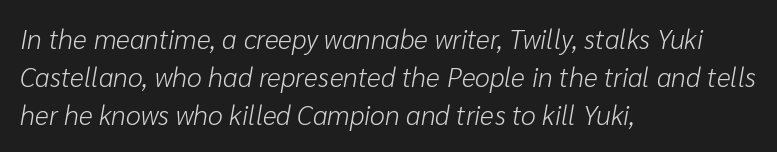
{"italic": "yes", "lean": "right", "slant_degrees": 10, "bold": "no", "underline": "no", "align": "left", "line_spacing": "normal", "line_spacing_ratio": 1.4, "letter_spacing": "normal", "letter_spacing_em": 0.0, "glyph_px": 27}
